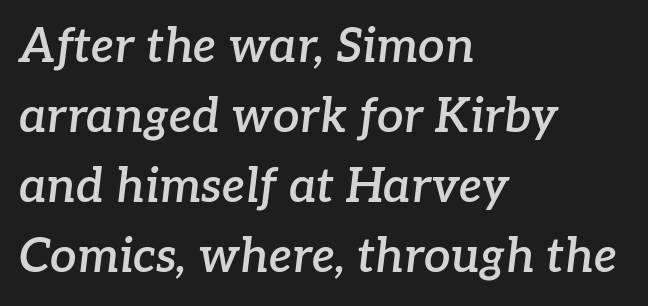
{"serif": "yes", "italic": "yes", "lean": "right", "slant_degrees": 7, "bold": "semi", "weight": "semibold", "width": "normal", "stroke_contrast": "low", "x_height": "medium", "monospaced": "no", "underline": "no", "align": "left", "line_spacing": "normal", "line_spacing_ratio": 1.49, "letter_spacing": "normal", "letter_spacing_em": 0.0, "glyph_px": 47}
